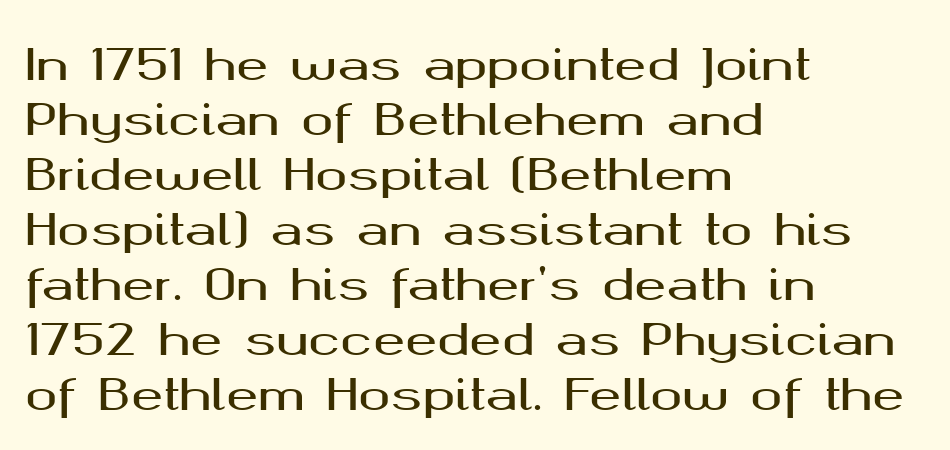
Q: Is the text italic (slanted)? A: No, it is upright.
Q: Is the typeface a serif or a sans-serif typeface? A: Sans-serif.
Q: Is the text underlined? A: No.
Q: How is the paragraph aligned? A: Left-aligned.
Q: Is the spacing between letters normal or unusually wide? A: Normal.
Q: Is the spacing between lines tight, normal or loose? A: Normal.
Q: Width (condensed, normal, or wide)? A: Wide.
Q: Stroke contrast? A: Medium.
Q: x-height? A: Medium.
Q: Monospaced? A: No.
